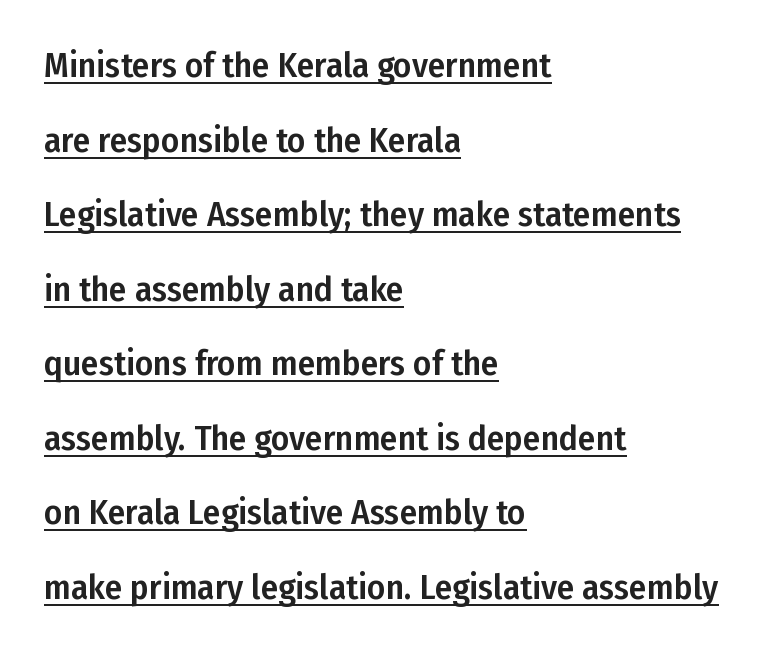
The image shows 35 px condensed sans-serif type, upright; set left-aligned, loose line spacing (2.13x), normal letter spacing, underlined; low stroke contrast and a medium x-height.
